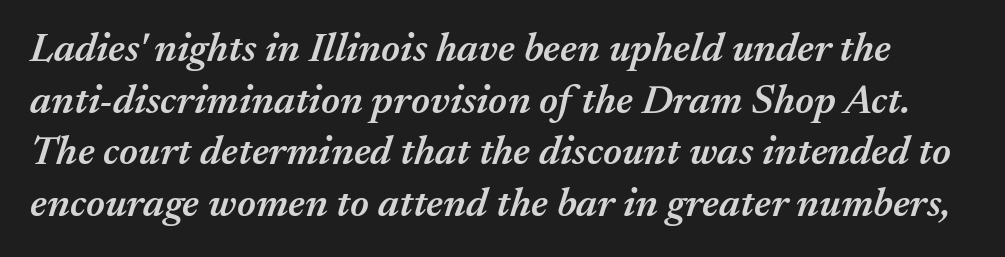
Q: Is the text bold? A: Semi-bold.
Q: Is the text italic (slanted)? A: Yes, it leans right by about 17 degrees.
Q: Is the text underlined? A: No.
Q: Is the spacing between letters normal or unusually wide? A: Normal.
Q: Is the spacing between lines tight, normal or loose? A: Normal.
Q: Width (condensed, normal, or wide)? A: Normal.
Q: Stroke contrast? A: Medium.
Q: x-height? A: Medium.
Q: Monospaced? A: No.
